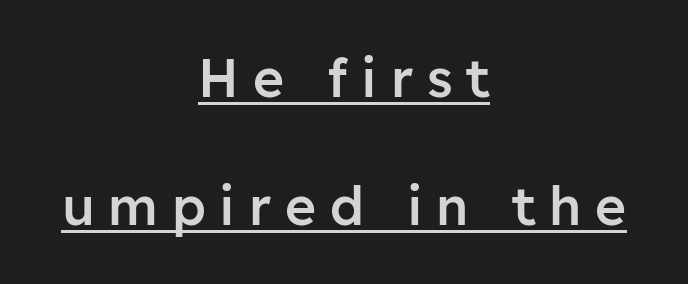
Q: Is the text bold? A: Semi-bold.
Q: Is the text italic (slanted)? A: No, it is upright.
Q: Is the typeface a serif or a sans-serif typeface? A: Sans-serif.
Q: Is the text underlined? A: Yes.
Q: How is the paragraph aligned? A: Centered.
Q: Is the spacing between letters normal or unusually wide? A: Unusually wide.
Q: Is the spacing between lines tight, normal or loose? A: Loose.
Q: Width (condensed, normal, or wide)? A: Normal.
Q: Stroke contrast? A: Low.
Q: x-height? A: Medium.
Q: Monospaced? A: No.
